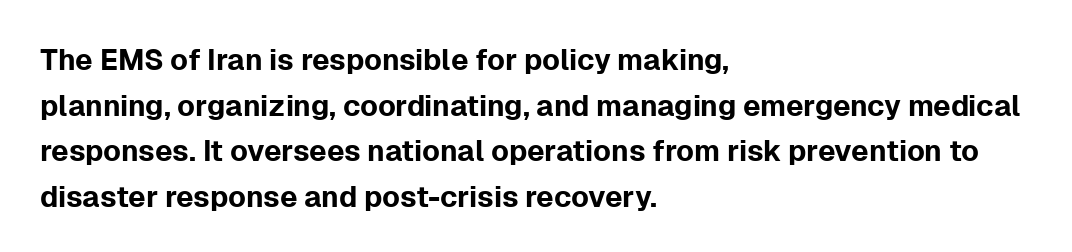
{"serif": "no", "italic": "no", "width": "normal", "stroke_contrast": "low", "x_height": "medium", "monospaced": "no", "underline": "no", "align": "left", "line_spacing": "normal", "line_spacing_ratio": 1.57, "letter_spacing": "normal", "letter_spacing_em": 0.0, "glyph_px": 29}
